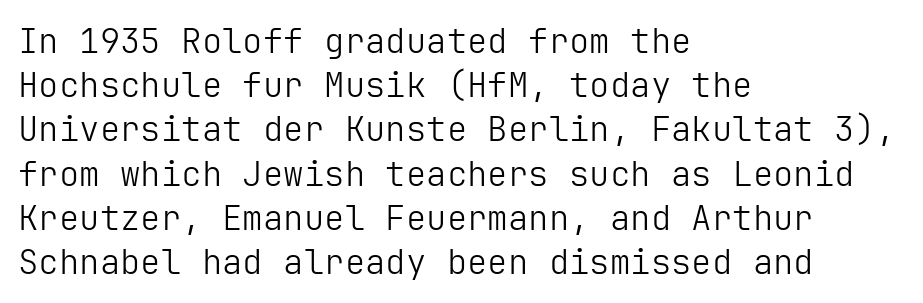
{"serif": "no", "italic": "no", "bold": "no", "weight": "light", "width": "normal", "stroke_contrast": "low", "x_height": "medium", "underline": "no", "align": "left", "line_spacing": "normal", "line_spacing_ratio": 1.3, "letter_spacing": "normal", "letter_spacing_em": 0.0, "glyph_px": 34}
